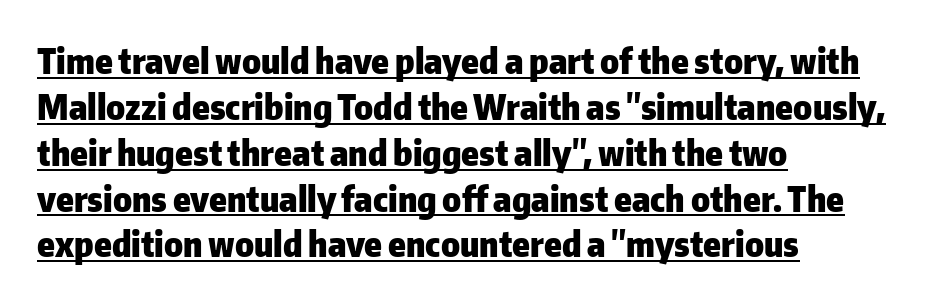
{"serif": "no", "italic": "no", "bold": "yes", "weight": "heavy", "width": "normal", "stroke_contrast": "low", "x_height": "medium", "monospaced": "no", "underline": "yes", "align": "left", "line_spacing": "normal", "line_spacing_ratio": 1.31, "letter_spacing": "normal", "letter_spacing_em": 0.0, "glyph_px": 35}
